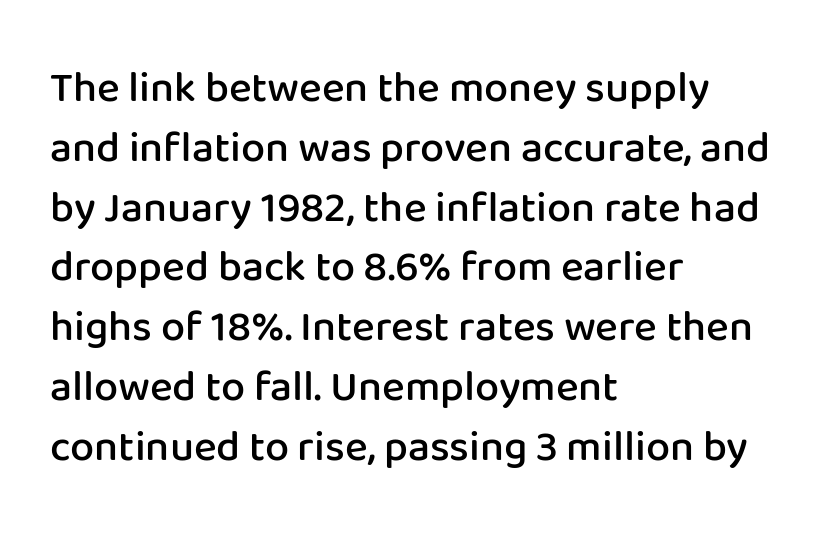
Q: Is the text bold? A: Semi-bold.
Q: Is the text italic (slanted)? A: No, it is upright.
Q: Is the typeface a serif or a sans-serif typeface? A: Sans-serif.
Q: Is the text underlined? A: No.
Q: How is the paragraph aligned? A: Left-aligned.
Q: Is the spacing between letters normal or unusually wide? A: Normal.
Q: Is the spacing between lines tight, normal or loose? A: Normal.
Q: Width (condensed, normal, or wide)? A: Normal.
Q: Stroke contrast? A: Low.
Q: x-height? A: Medium.
Q: Monospaced? A: No.
